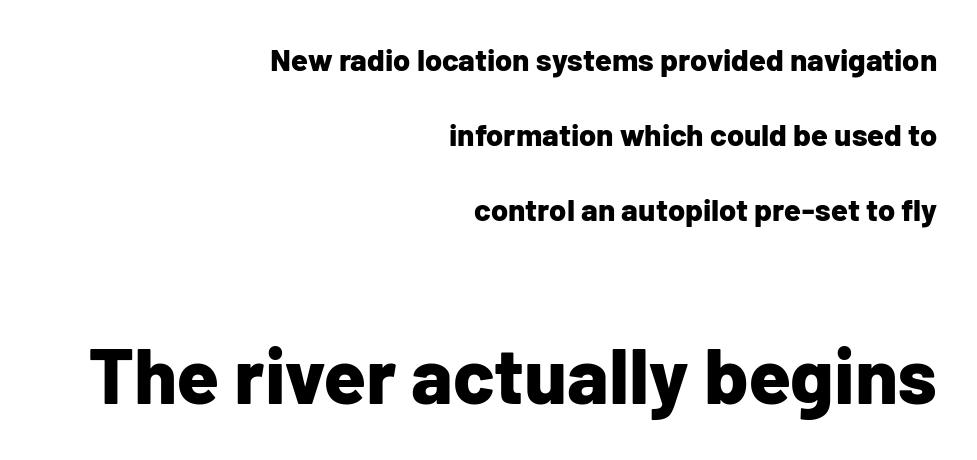
Caption: upper text group reduced, lower text group enlarged. Vertically, the passage feels expansive, rows floating well apart. Unmarked baselines from the first word to the last. Look at the tracking — it's just the regular setting, nothing added. The rendering uses natural spacing where letterforms have individual widths. You can tell it's not italic because the verticals are truly vertical.
